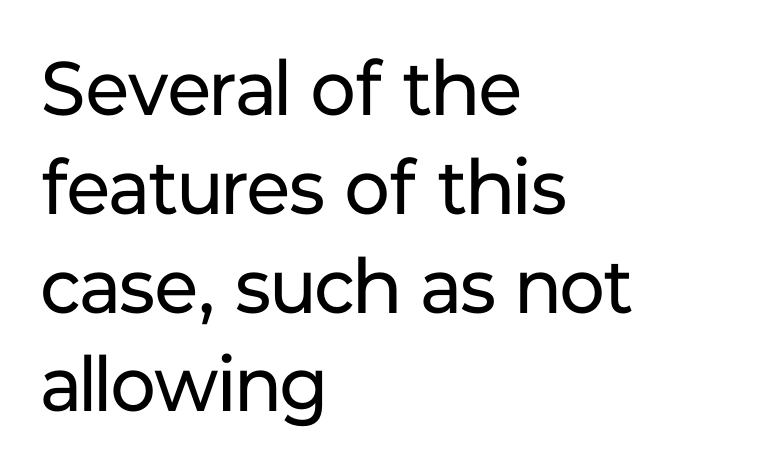
The image shows 76 px regular-weight sans-serif type, upright; set left-aligned, normal line spacing (1.3x), normal letter spacing, not underlined; low stroke contrast and a medium x-height.
